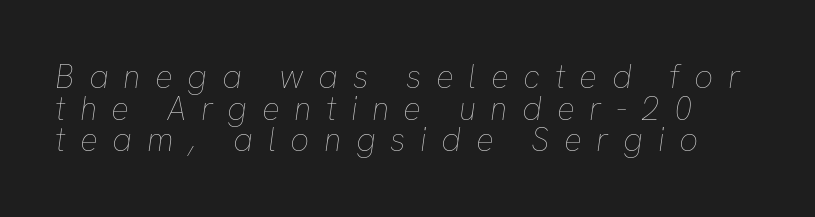
Q: Is the text bold? A: No.
Q: Is the text italic (slanted)? A: Yes, it leans right by about 8 degrees.
Q: Is the text underlined? A: No.
Q: Is the spacing between letters normal or unusually wide? A: Unusually wide.
Q: Is the spacing between lines tight, normal or loose? A: Tight.
Q: Width (condensed, normal, or wide)? A: Normal.
Q: Stroke contrast? A: Low.
Q: x-height? A: Medium.
Q: Monospaced? A: No.
